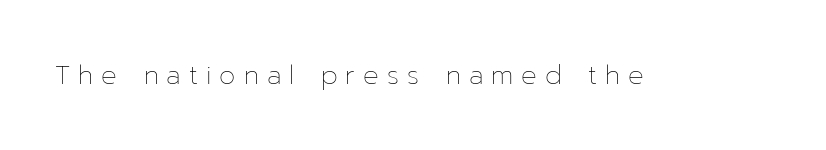
Q: Is the text bold? A: No.
Q: Is the text italic (slanted)? A: No, it is upright.
Q: Is the text underlined? A: No.
Q: Is the spacing between letters normal or unusually wide? A: Unusually wide.
